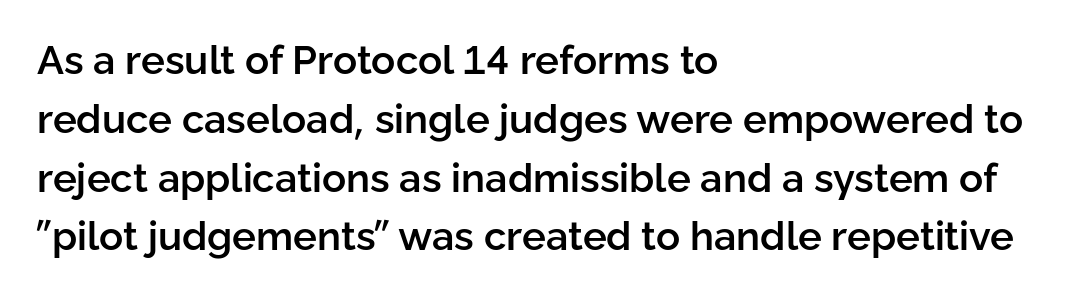
Q: Is the text bold? A: Semi-bold.
Q: Is the text italic (slanted)? A: No, it is upright.
Q: Is the typeface a serif or a sans-serif typeface? A: Sans-serif.
Q: Is the text underlined? A: No.
Q: How is the paragraph aligned? A: Left-aligned.
Q: Is the spacing between letters normal or unusually wide? A: Normal.
Q: Is the spacing between lines tight, normal or loose? A: Normal.
Q: Width (condensed, normal, or wide)? A: Normal.
Q: Stroke contrast? A: Low.
Q: x-height? A: Medium.
Q: Monospaced? A: No.
